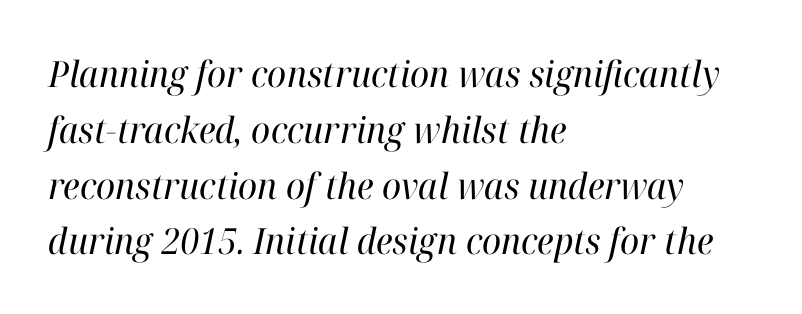
Do the characters align in a grid? No, the font is proportional. You can tell from the footed stems that serif type was used. The lines are quadded left. Descenders hang freely into open space. No extra ink here — the face is not bold.
